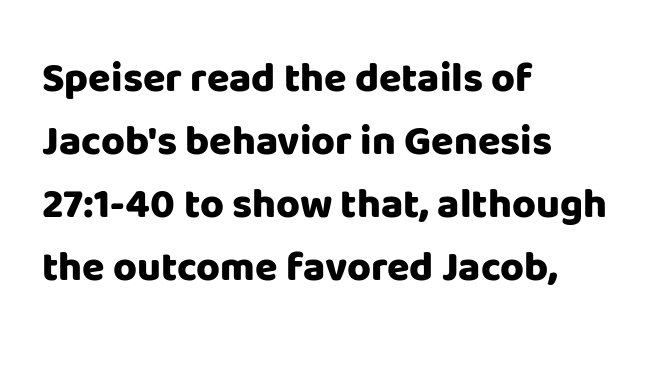
The image shows 41 px heavy sans-serif type, upright; set left-aligned, normal line spacing (1.54x), normal letter spacing, not underlined; low stroke contrast and a large x-height.
